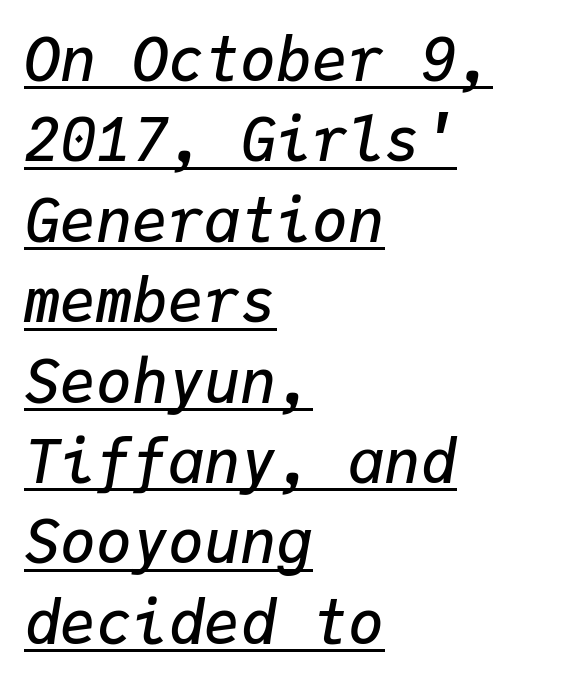
The passage is arranged the way most books set body copy — flush left. A typesetter would call this monospace, since all characters share one set width. The sample has been set in demibold, a notch under bold. You could call the tracking neutral — neither tight nor loose.
